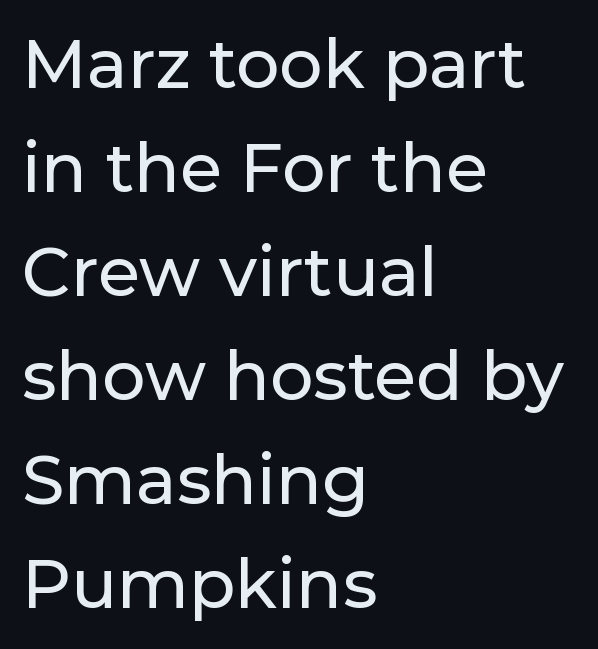
The image shows 68 px sans-serif type, upright; set left-aligned, normal line spacing (1.53x), normal letter spacing, not underlined; low stroke contrast and a medium x-height.
